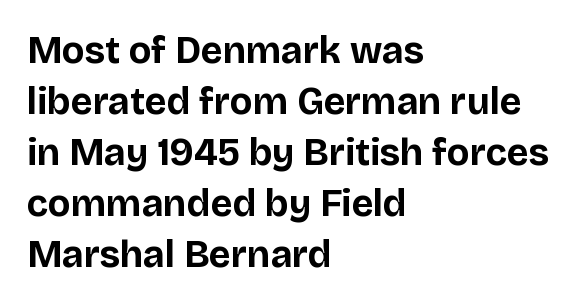
Strong, thick strokes mark this as bold type. Typeset ragged right — the left edge is the straight one. The font family rendered here belongs to the sans-serif group. The letters sit at their default tracking, neither squeezed nor spread.
